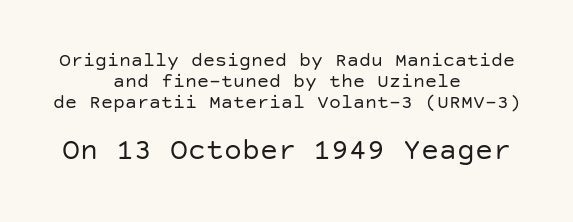
{"serif": "no", "italic": "no", "bold": "no", "weight": "regular", "width": "normal", "stroke_contrast": "low", "x_height": "large", "underline": "no", "align": "center", "line_spacing": "tight", "line_spacing_ratio": 1.04, "letter_spacing": "normal", "letter_spacing_em": 0.0, "larger_block": "second", "size_ratio": 1.5, "glyph_px": 30}
